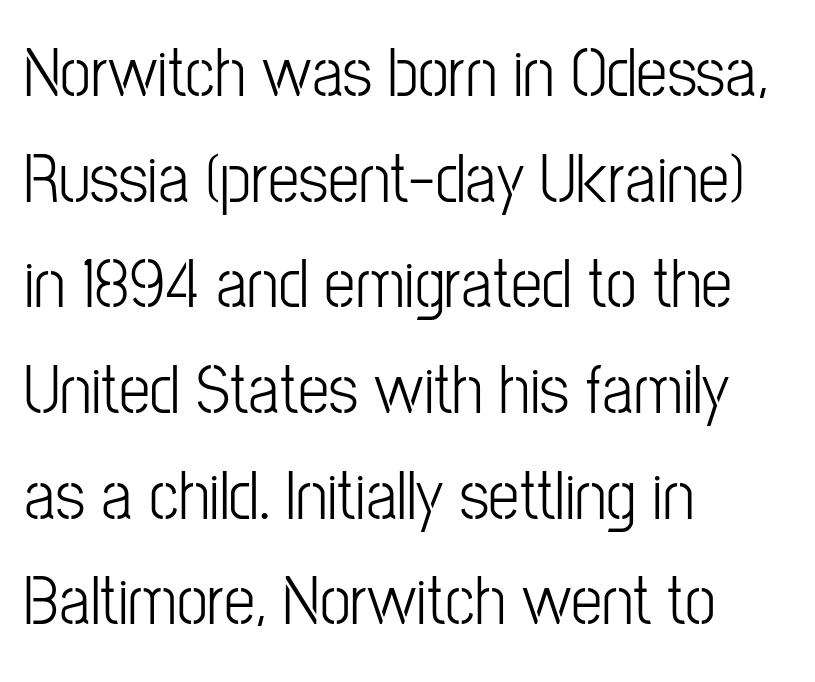
{"serif": "no", "italic": "no", "bold": "no", "weight": "light", "width": "condensed", "stroke_contrast": "low", "x_height": "medium", "monospaced": "no", "underline": "no", "align": "left", "line_spacing": "normal", "line_spacing_ratio": 1.51, "letter_spacing": "normal", "letter_spacing_em": 0.0, "glyph_px": 70}
